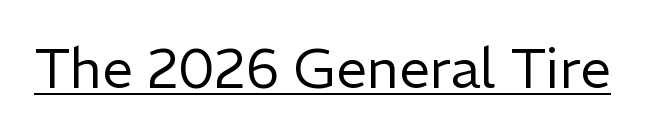
Q: Is the text bold? A: No.
Q: Is the text italic (slanted)? A: No, it is upright.
Q: Is the typeface a serif or a sans-serif typeface? A: Sans-serif.
Q: Is the text underlined? A: Yes.
Q: Is the spacing between letters normal or unusually wide? A: Normal.
Q: Width (condensed, normal, or wide)? A: Normal.
Q: Stroke contrast? A: Low.
Q: x-height? A: Medium.
Q: Monospaced? A: No.
